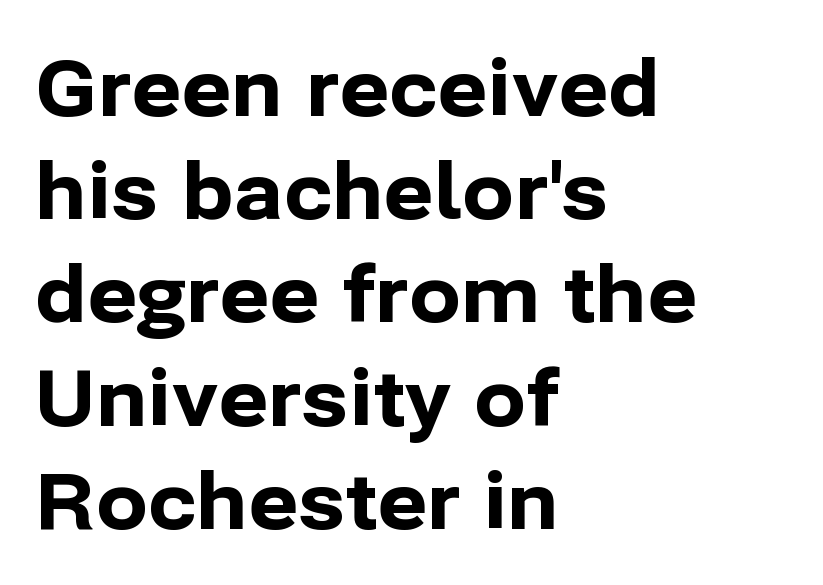
The image shows 77 px bold sans-serif type, upright; set left-aligned, normal line spacing (1.34x), normal letter spacing, not underlined; low stroke contrast and a medium x-height.
